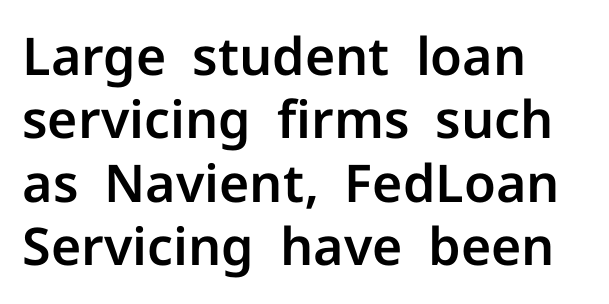
The setting favours the left margin, as ordinary paragraphs usually do. This rendering employs a face without finishing strokes, i.e., a sans-serif. Inter-character spacing is left at the font's built-in metrics. No word sits above an underline.
